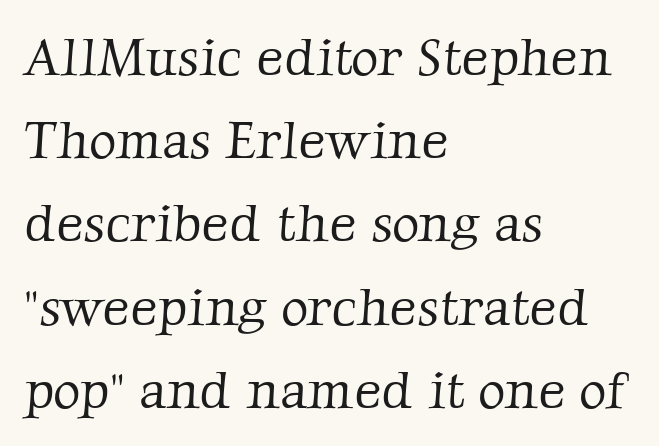
The image shows 53 px light serif type; set left-aligned, normal line spacing (1.57x), normal letter spacing, not underlined; low stroke contrast and a medium x-height.
